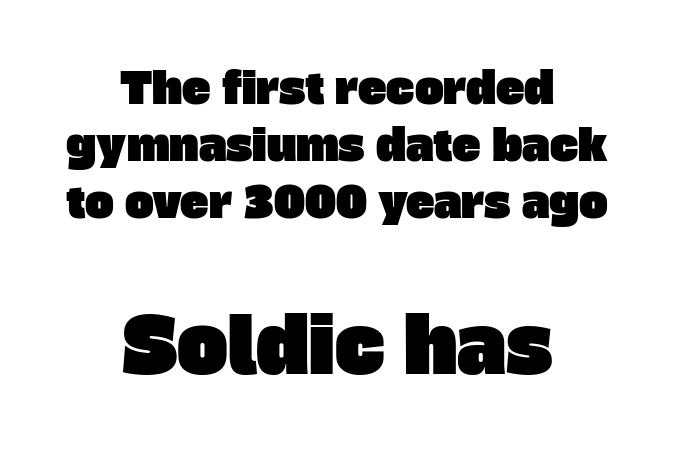
Is the block centered? Yes — each line is placed symmetrically about the middle. A typesetter would label this face a sans. Visually, the bottom section dominates because its glyphs are scaled up. The line-height multiplier appears to be the usual default. Note the varied advance widths — an 'i' is clearly narrower than an 'm'.
